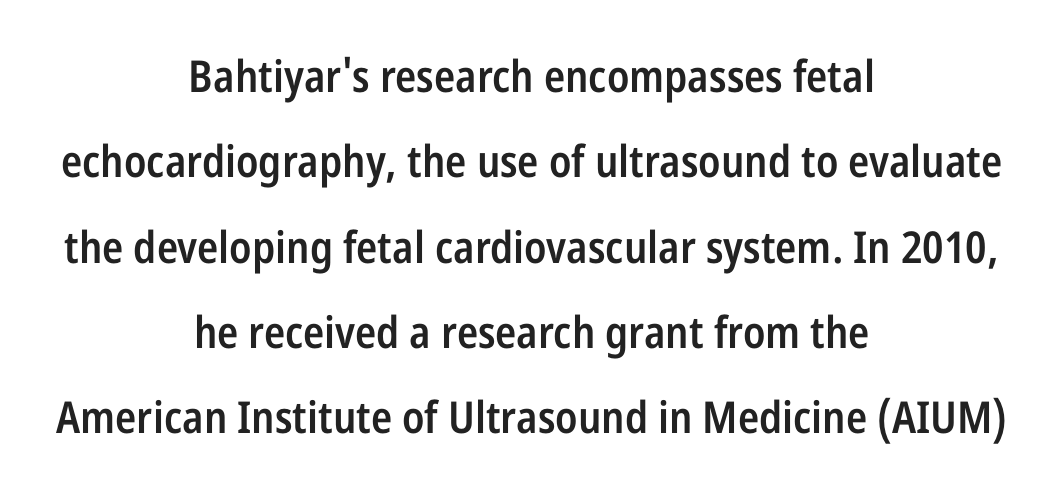
Tall strokes in this sample are plumb rather than angled. Is this a fixed-width face? No — the glyphs have proportional, varying widths. The lines are spread far apart with generous leading. Beneath every word, the page is bare. I'd describe the lettering as semibold — firm but not a full bold. Stroke terminals: plain, sans-serif.
